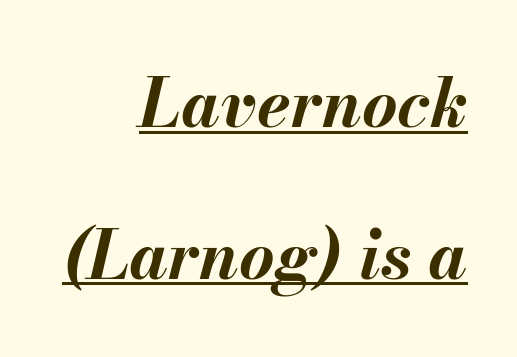
These lines are rendered in a variable-pitch font. Slanted lettering throughout. Plenty of ink on the page — the face is bold. Looks like someone drew a line under every word here. The designer dialed line spacing up above the default.
